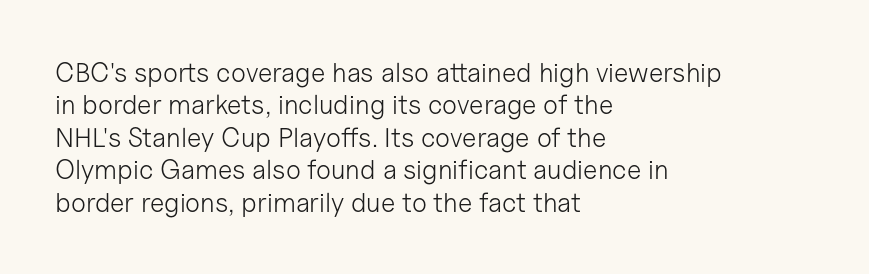
{"italic": "no", "bold": "no", "underline": "no", "align": "left", "line_spacing_ratio": 1.2, "letter_spacing": "normal", "letter_spacing_em": 0.0, "glyph_px": 27}
